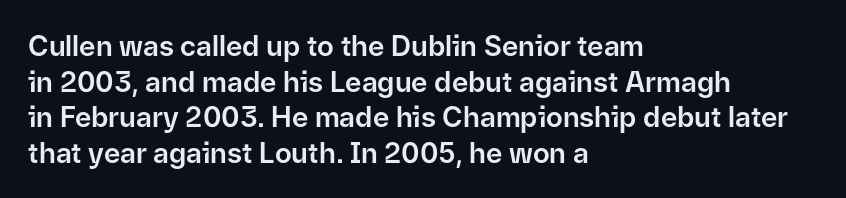
The image shows 28 px sans-serif type, upright; set left-aligned, normal line spacing (1.27x), normal letter spacing, not underlined; low stroke contrast and a medium x-height.
